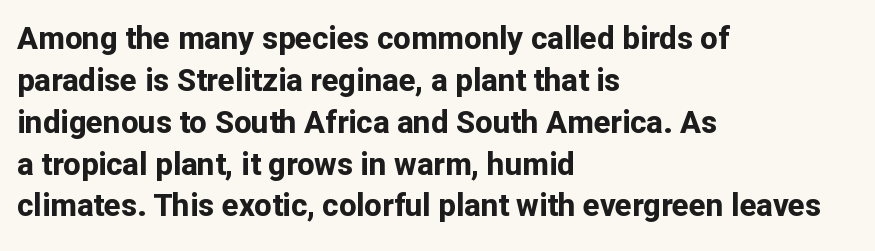
The area under the type is left untouched. Students, observe: this is what conventionally led text looks like. The letters advance in unequal steps, a hallmark of proportional type. Typesetter's note: full bold, strokes at maximum text heaviness. Nope, no serifs anywhere on these letters.
